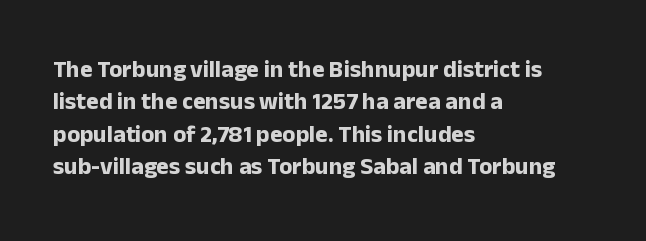
The image shows 24 px bold type, upright; set left-aligned, normal line spacing (1.35x), normal letter spacing, not underlined.
